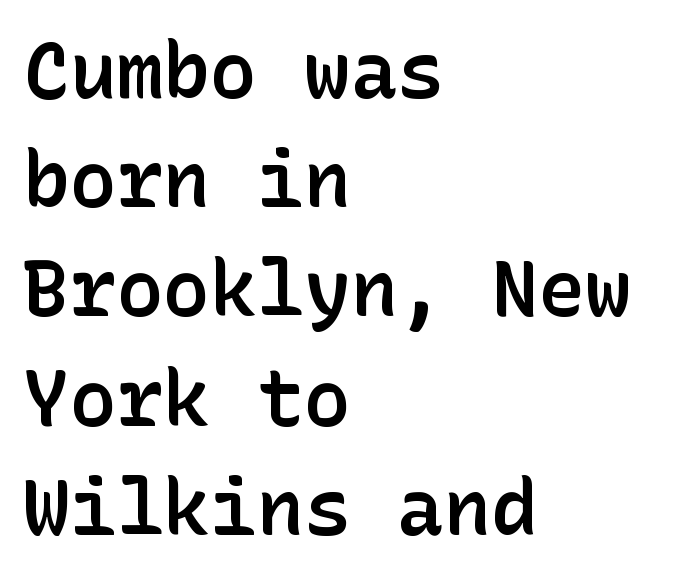
The image shows 78 px semibold sans-serif type, upright; set left-aligned, normal line spacing (1.4x), normal letter spacing, not underlined; low stroke contrast and a medium x-height.
